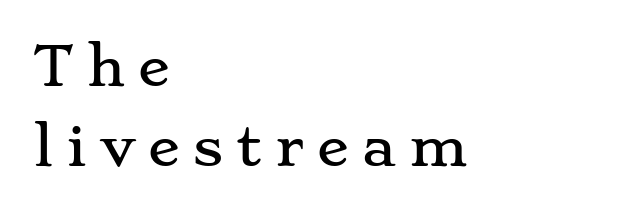
{"serif": "yes", "italic": "no", "width": "wide", "stroke_contrast": "low", "x_height": "small", "monospaced": "no", "underline": "no", "align": "left", "line_spacing": "normal", "line_spacing_ratio": 1.51, "letter_spacing": "wide", "letter_spacing_em": 0.24, "glyph_px": 53}
